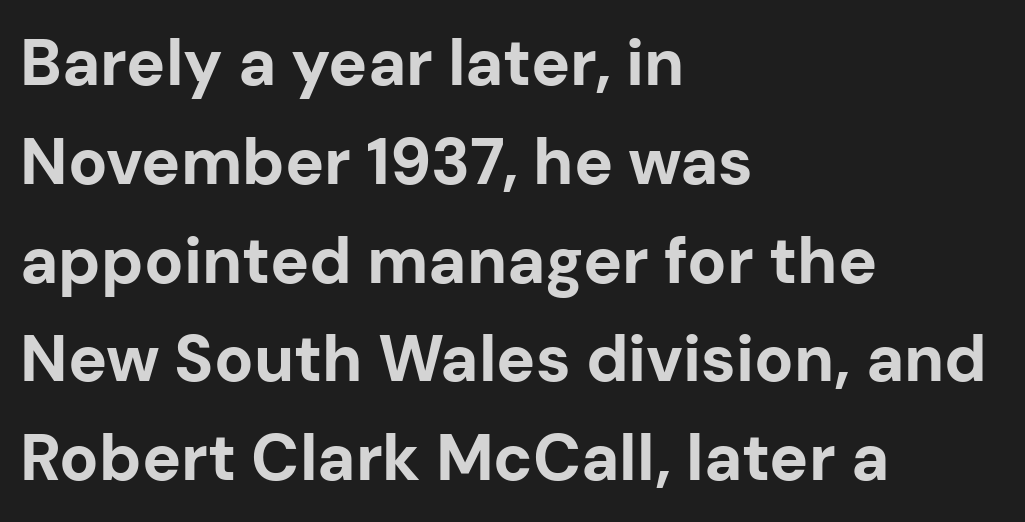
The image shows 65 px bold sans-serif type, upright; set left-aligned, normal line spacing (1.52x), normal letter spacing, not underlined; low stroke contrast and a medium x-height.
